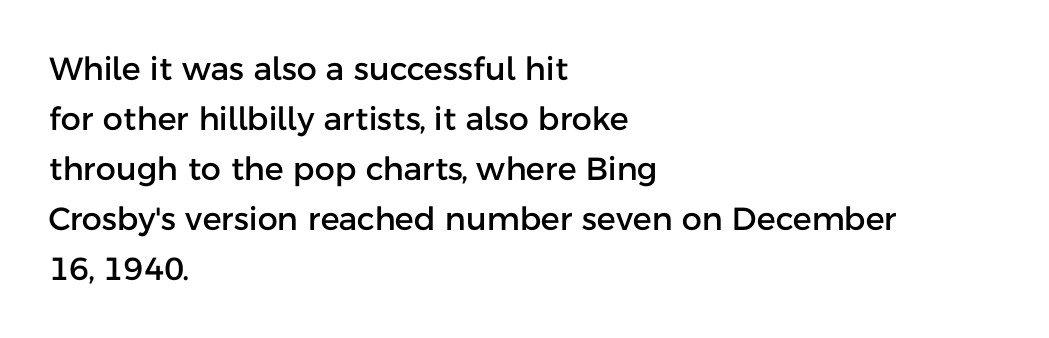
The image shows 32 px sans-serif type, upright; set left-aligned, normal line spacing (1.56x), normal letter spacing, not underlined; low stroke contrast and a medium x-height.
